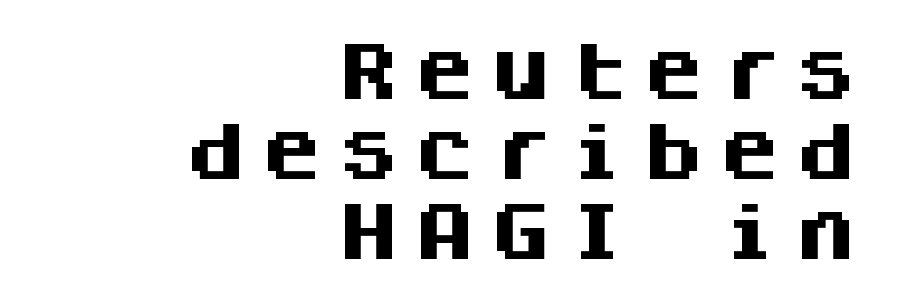
This sample has the even, mechanical cadence of fixed-width lettering. These lines were composed using upright roman letters. Successive baselines arrive at the customary interval. Words float on clear page, feet unadorned.
